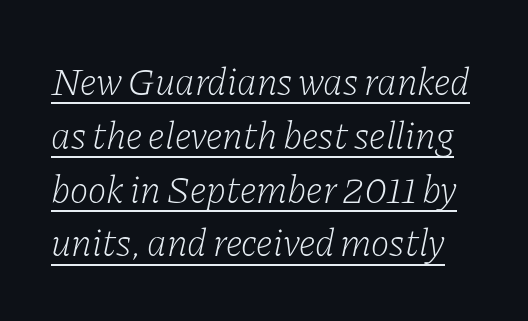
{"serif": "yes", "italic": "yes", "lean": "right", "slant_degrees": 11, "bold": "no", "weight": "light", "width": "normal", "stroke_contrast": "low", "x_height": "medium", "monospaced": "no", "underline": "yes", "line_spacing": "normal", "line_spacing_ratio": 1.38, "letter_spacing": "normal", "letter_spacing_em": 0.0, "glyph_px": 39}
